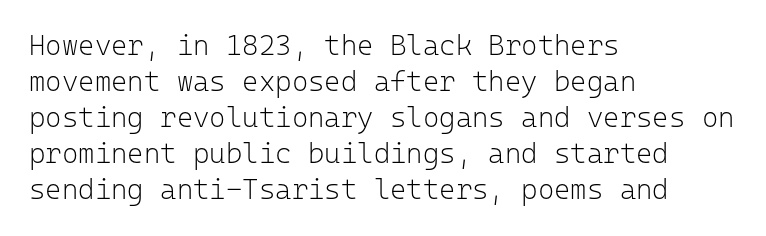
These lines were composed using upright roman letters. Ink coverage per letter is moderate at most. Are there feet on the stems? There aren't — it's a sans. This rendering features lettering with no underline. The vertical gap from one line to the next is medium.
